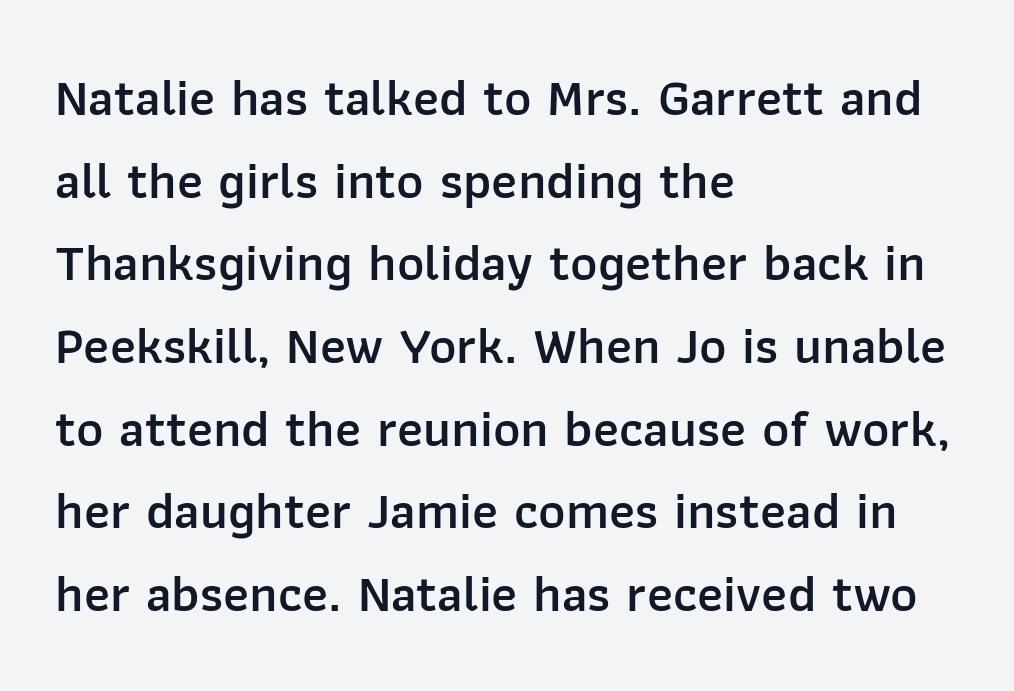
The image shows 52 px semibold sans-serif type, upright; set left-aligned, normal line spacing (1.59x), normal letter spacing, not underlined; low stroke contrast and a medium x-height.
